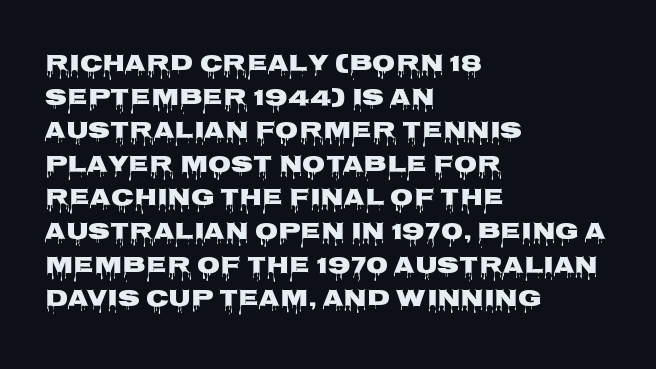
Any mark beneath the type? The region is blank. Regular leading. The face used here is rendered with its standard letterfit. These words are printed bold, with thick strokes throughout. Italic? Not at all — the glyphs are vertical. Left-aligned paragraph, ragged on the right.
